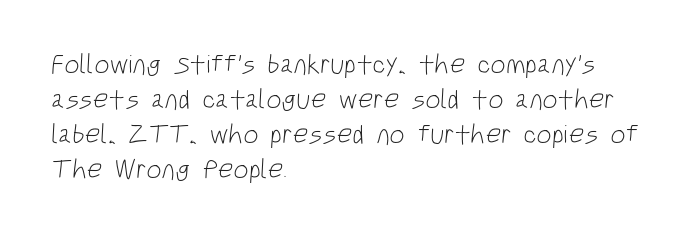
Leading: standard. Characters follow at the spacing the type designer built in. Where is the straight margin? On the left. A quiet, ordinary-to-light weight characterises the typeface. Decoration check: the copy has no underline.
